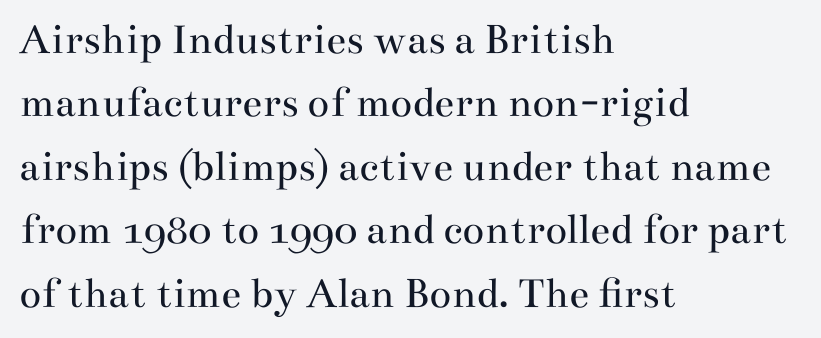
{"serif": "yes", "italic": "no", "bold": "no", "weight": "regular", "width": "wide", "stroke_contrast": "medium", "x_height": "small", "monospaced": "no", "underline": "no", "align": "left", "line_spacing": "normal", "line_spacing_ratio": 1.41, "letter_spacing": "normal", "letter_spacing_em": 0.0, "glyph_px": 45}
